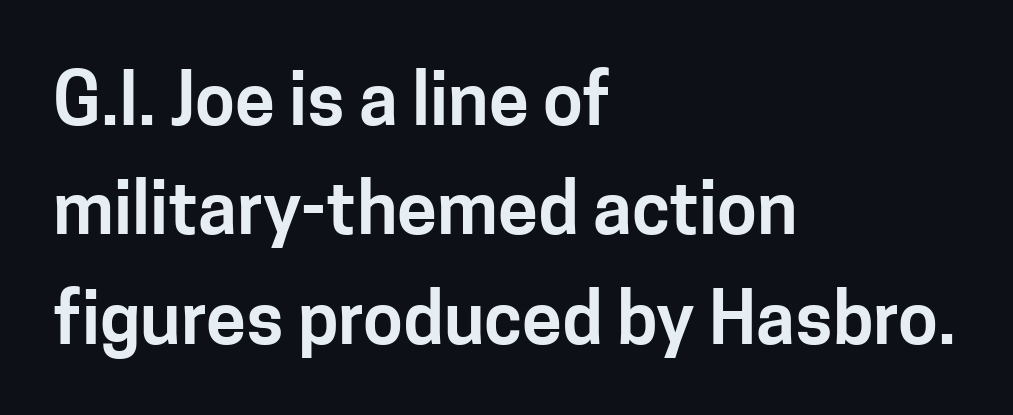
Q: Is the text italic (slanted)? A: No, it is upright.
Q: Is the typeface a serif or a sans-serif typeface? A: Sans-serif.
Q: Is the text underlined? A: No.
Q: How is the paragraph aligned? A: Left-aligned.
Q: Is the spacing between letters normal or unusually wide? A: Normal.
Q: Is the spacing between lines tight, normal or loose? A: Normal.
Q: Width (condensed, normal, or wide)? A: Normal.
Q: Stroke contrast? A: Low.
Q: x-height? A: Medium.
Q: Monospaced? A: No.
